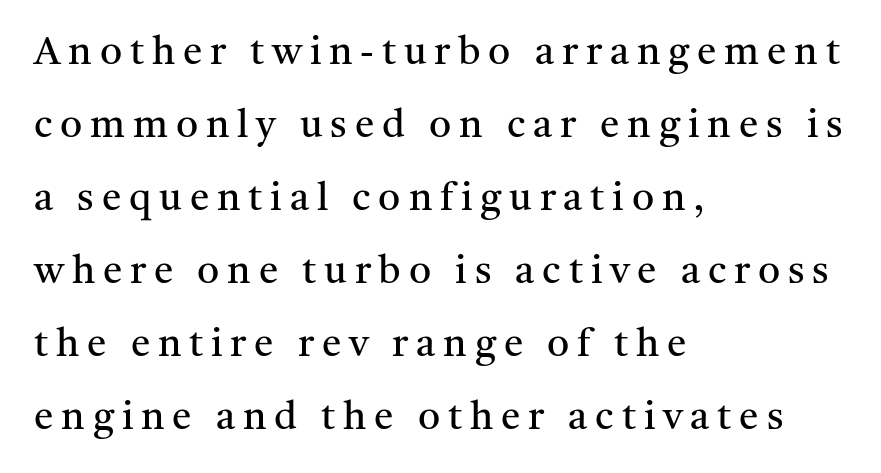
{"serif": "yes", "italic": "no", "bold": "no", "weight": "regular", "width": "normal", "stroke_contrast": "medium", "x_height": "medium", "monospaced": "no", "underline": "no", "align": "left", "line_spacing_ratio": 1.87, "letter_spacing": "wide", "letter_spacing_em": 0.2, "glyph_px": 39}
